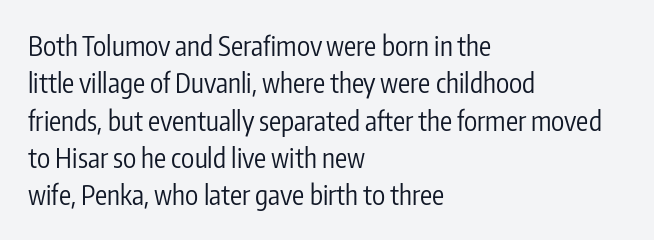
{"italic": "no", "bold": "no", "underline": "no", "align": "left", "line_spacing": "normal", "line_spacing_ratio": 1.38, "letter_spacing": "normal", "letter_spacing_em": 0.0, "glyph_px": 27}
